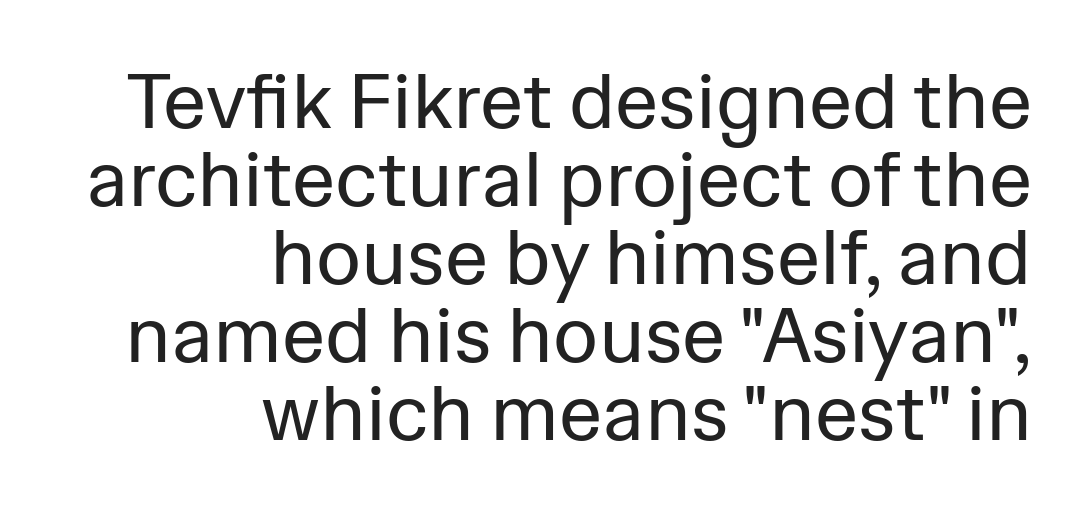
Bare-footed words on every line. Reading down the column, the eye jumps only a short way to each next line. Heft: none added — not bold. Typeset ragged left — the right edge is the straight one. The lettering stays uniformly vertical, giving the passage a roman look. The passage shown is typed in a proportional face where columns would drift.
